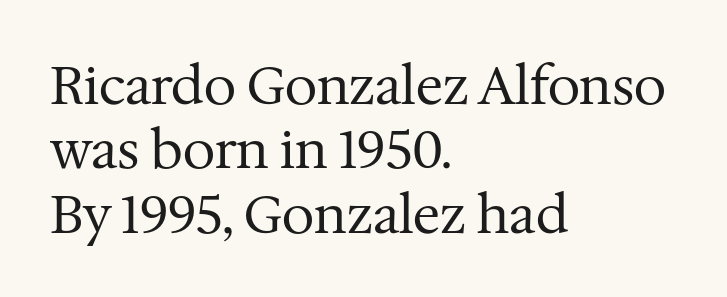
Q: Is the text bold? A: No.
Q: Is the text italic (slanted)? A: No, it is upright.
Q: Is the typeface a serif or a sans-serif typeface? A: Serif.
Q: Is the text underlined? A: No.
Q: How is the paragraph aligned? A: Left-aligned.
Q: Is the spacing between letters normal or unusually wide? A: Normal.
Q: Width (condensed, normal, or wide)? A: Normal.
Q: Stroke contrast? A: Medium.
Q: x-height? A: Medium.
Q: Monospaced? A: No.
